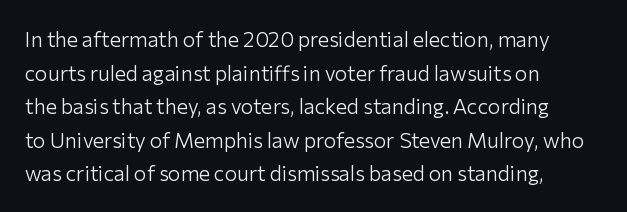
The image shows 21 px text type, upright; set left-aligned, normal line spacing (1.6x), normal letter spacing, not underlined.
